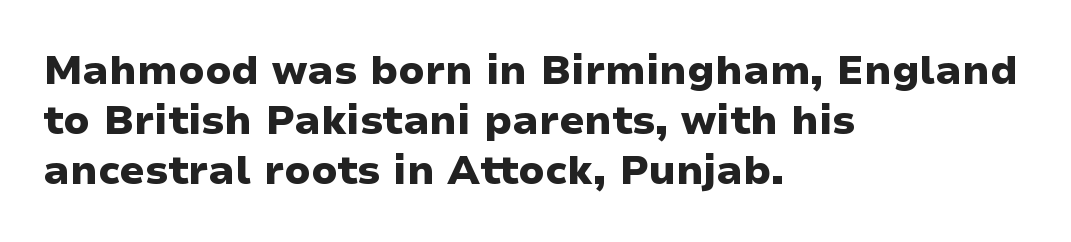
The image shows 40 px heavy, wide sans-serif type, upright; set left-aligned, normal line spacing (1.25x), normal letter spacing, not underlined; low stroke contrast and a medium x-height.
